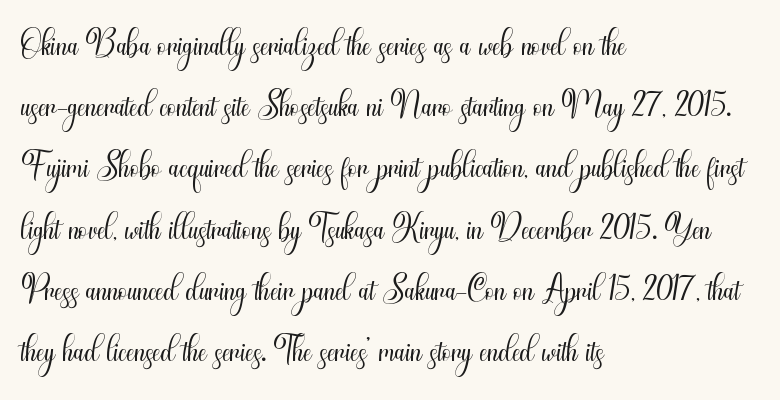
Q: Is the text bold? A: No.
Q: Is the text italic (slanted)? A: Yes.
Q: Is the typeface a serif or a sans-serif typeface? A: Sans-serif.
Q: Is the text underlined? A: No.
Q: How is the paragraph aligned? A: Left-aligned.
Q: Is the spacing between letters normal or unusually wide? A: Normal.
Q: Width (condensed, normal, or wide)? A: Condensed.
Q: Stroke contrast? A: Medium.
Q: x-height? A: Small.
Q: Monospaced? A: No.
